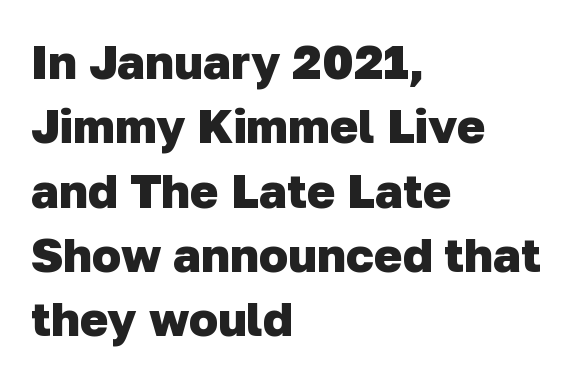
Q: Is the text bold? A: Yes.
Q: Is the typeface a serif or a sans-serif typeface? A: Sans-serif.
Q: Is the text underlined? A: No.
Q: How is the paragraph aligned? A: Left-aligned.
Q: Is the spacing between letters normal or unusually wide? A: Normal.
Q: Is the spacing between lines tight, normal or loose? A: Normal.
Q: Width (condensed, normal, or wide)? A: Normal.
Q: Stroke contrast? A: Low.
Q: x-height? A: Medium.
Q: Monospaced? A: No.
